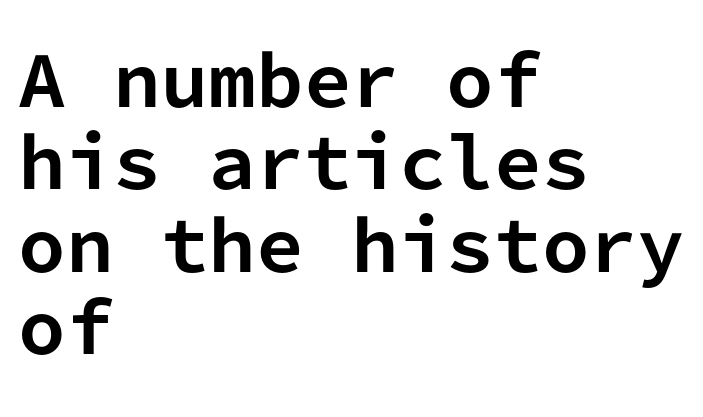
Q: Is the text bold? A: Yes.
Q: Is the text italic (slanted)? A: No, it is upright.
Q: Is the typeface a serif or a sans-serif typeface? A: Sans-serif.
Q: Is the text underlined? A: No.
Q: How is the paragraph aligned? A: Left-aligned.
Q: Is the spacing between letters normal or unusually wide? A: Normal.
Q: Width (condensed, normal, or wide)? A: Normal.
Q: Stroke contrast? A: Low.
Q: x-height? A: Medium.
Q: Monospaced? A: Yes.
